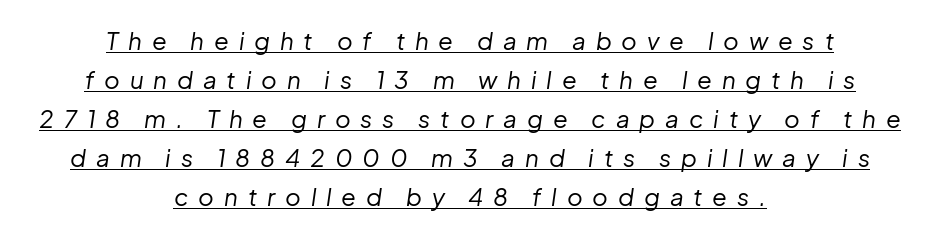
The image shows 24 px text type, italic (leaning right); set centered, normal line spacing (1.63x), unusually wide letter spacing (+0.41 em), underlined.
